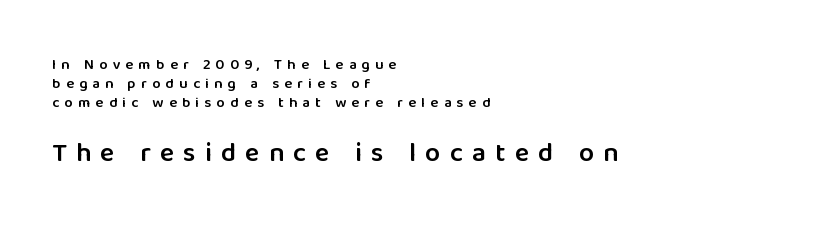
{"italic": "no", "bold": "semi", "underline": "no", "align": "left", "line_spacing": "normal", "line_spacing_ratio": 1.28, "letter_spacing": "wide", "letter_spacing_em": 0.34, "larger_block": "second", "size_ratio": 1.8, "glyph_px": 27}
